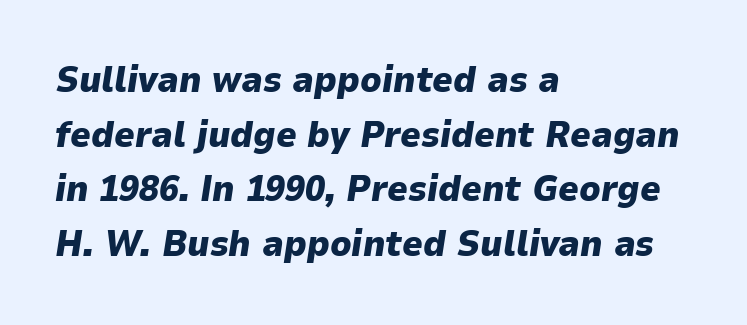
The image shows 36 px heavy type, italic (leaning right); set left-aligned, normal line spacing (1.52x), normal letter spacing, not underlined; low stroke contrast and a medium x-height.
